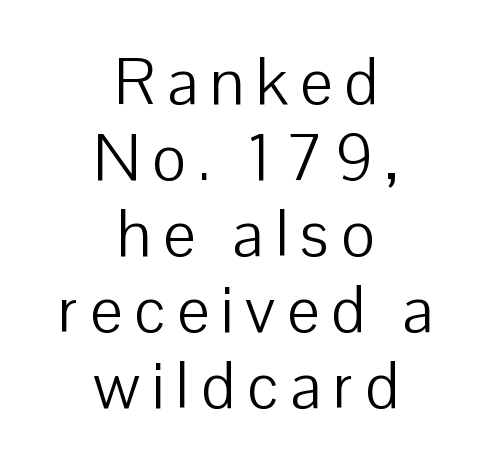
{"serif": "no", "italic": "no", "bold": "no", "weight": "light", "width": "normal", "stroke_contrast": "low", "x_height": "medium", "monospaced": "no", "underline": "no", "align": "center", "line_spacing_ratio": 1.17, "glyph_px": 65}
